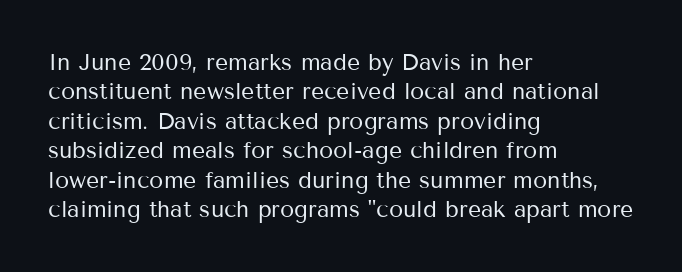
It's the straight-up-and-down kind of type. The face used here is rendered with its standard letterfit. The setting favours the left margin, as ordinary paragraphs usually do. This is not heavy type; no bold has been used. Interline gaps are of average width in this sample.
